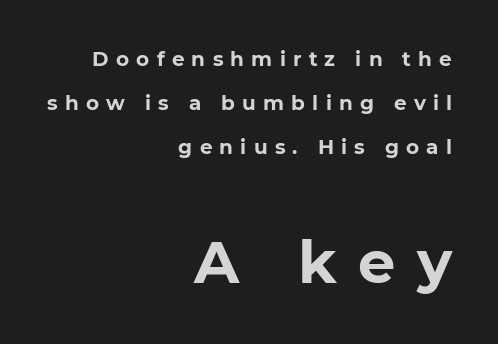
The image shows 59 px bold sans-serif type, upright; set right-aligned, loose line spacing (2.19x), unusually wide letter spacing (+0.36 em), not underlined; the second (bottom) block is 2.95x larger; low stroke contrast and a medium x-height.
